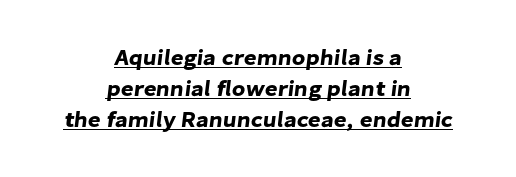
The image shows 22 px text type; set centered, normal line spacing (1.41x), normal letter spacing, underlined.
